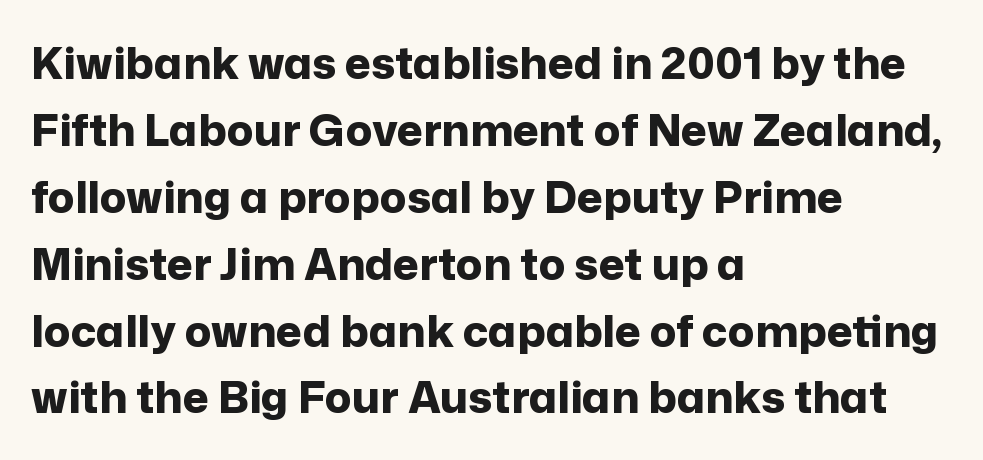
The image shows 44 px bold sans-serif type, upright; set left-aligned, normal line spacing (1.52x), normal letter spacing, not underlined; low stroke contrast and a medium x-height.
